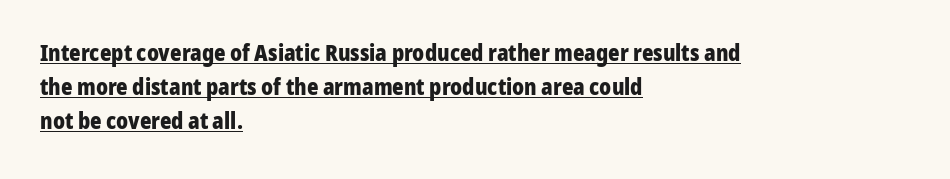
The image shows 22 px bold type, upright; set left-aligned, normal line spacing (1.55x), normal letter spacing, underlined.
